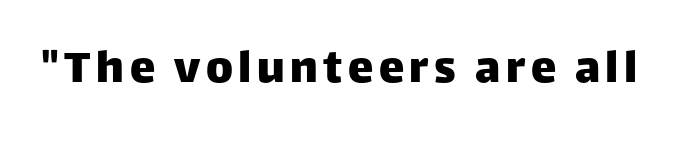
The image shows 51 px sans-serif type, upright; set not underlined; low stroke contrast and a large x-height.
